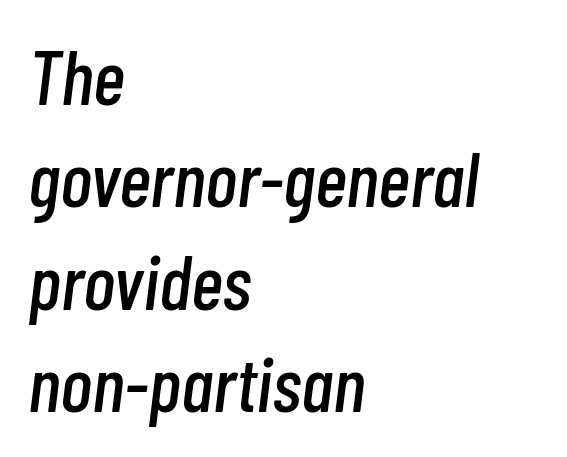
The image shows 77 px condensed type, italic (leaning right); set left-aligned, normal line spacing (1.33x), normal letter spacing, not underlined; low stroke contrast and a medium x-height.
